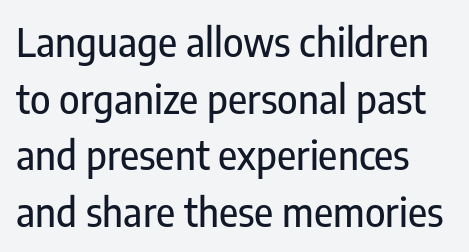
{"serif": "no", "italic": "no", "width": "condensed", "stroke_contrast": "low", "x_height": "medium", "monospaced": "no", "underline": "no", "line_spacing": "normal", "line_spacing_ratio": 1.45, "letter_spacing": "normal", "letter_spacing_em": 0.0, "glyph_px": 39}
